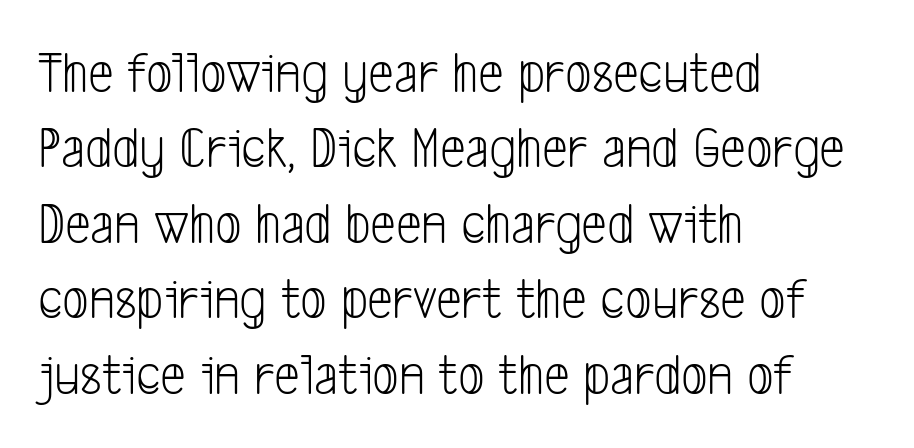
Think of a printed novel: that variable character pitch is what you see here. Check where the strokes stop: nothing finishes them off — pure sans. A clean baseline with only descenders dipping below it. Vertical stems look standard width or narrower in stroke. Alignment: flush left. The line texture is even and compact thanks to regular tracking.
